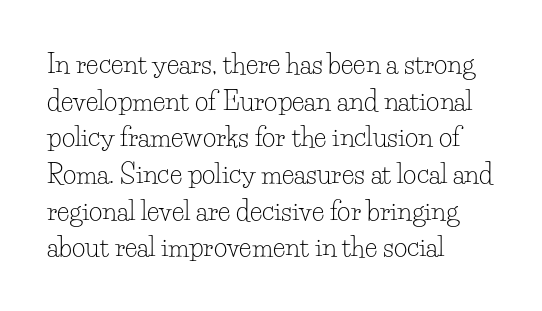
The image shows 26 px text type, upright; set left-aligned, normal line spacing (1.41x), normal letter spacing, not underlined.
